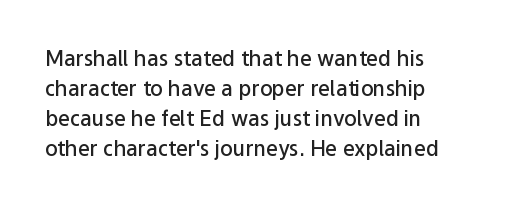
The image shows 21 px text type, upright; set left-aligned, normal line spacing (1.43x), normal letter spacing, not underlined.
